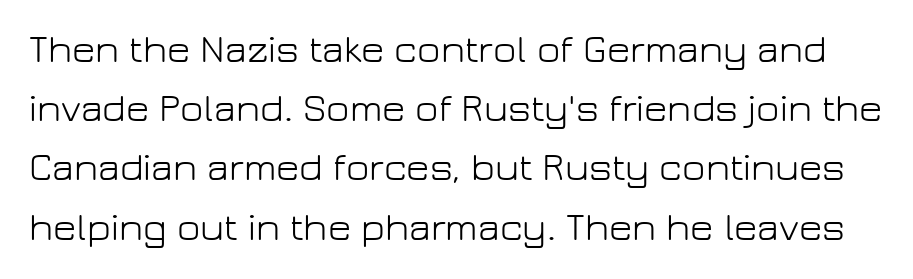
Characters remain perfectly vertical along every line. Caption: standard tracking, unaltered. The letters look calm and open, with moderate or lighter stems. Do the characters align in a grid? No, the font is proportional.
